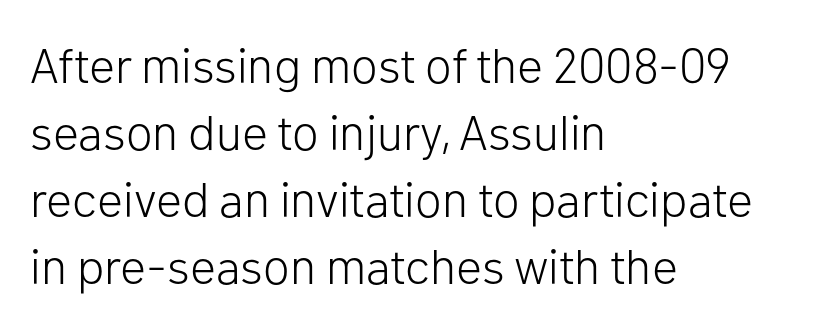
{"serif": "no", "italic": "no", "bold": "no", "weight": "light", "width": "normal", "stroke_contrast": "low", "x_height": "medium", "monospaced": "no", "underline": "no", "align": "left", "line_spacing": "normal", "line_spacing_ratio": 1.37, "letter_spacing": "normal", "letter_spacing_em": 0.0, "glyph_px": 49}
